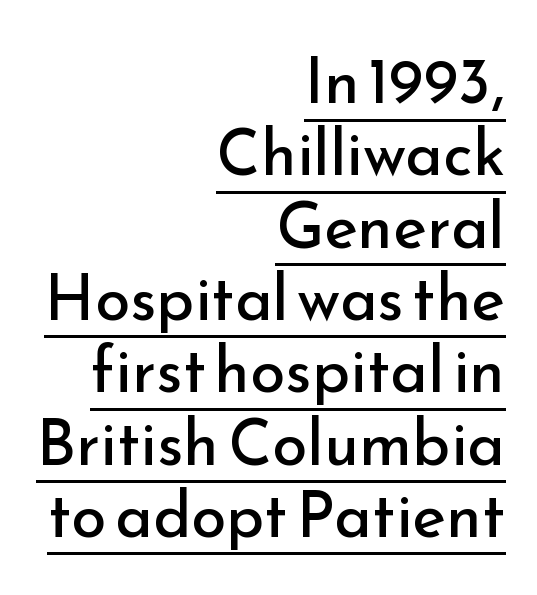
{"serif": "no", "italic": "no", "bold": "no", "weight": "regular", "width": "normal", "stroke_contrast": "low", "x_height": "small", "monospaced": "no", "underline": "yes", "align": "right", "line_spacing": "tight", "line_spacing_ratio": 1.13, "letter_spacing": "normal", "letter_spacing_em": 0.0, "glyph_px": 64}
